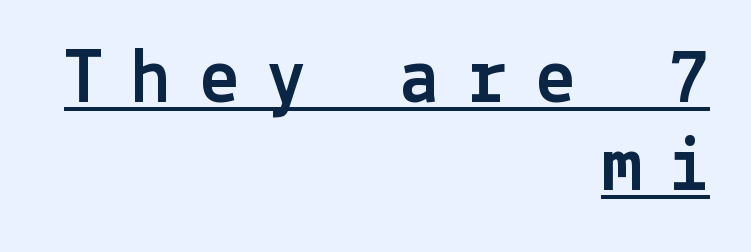
Q: Is the text italic (slanted)? A: No, it is upright.
Q: Is the typeface a serif or a sans-serif typeface? A: Sans-serif.
Q: Is the text underlined? A: Yes.
Q: How is the paragraph aligned? A: Right-aligned.
Q: Is the spacing between letters normal or unusually wide? A: Unusually wide.
Q: Is the spacing between lines tight, normal or loose? A: Tight.
Q: Width (condensed, normal, or wide)? A: Normal.
Q: x-height? A: Medium.
